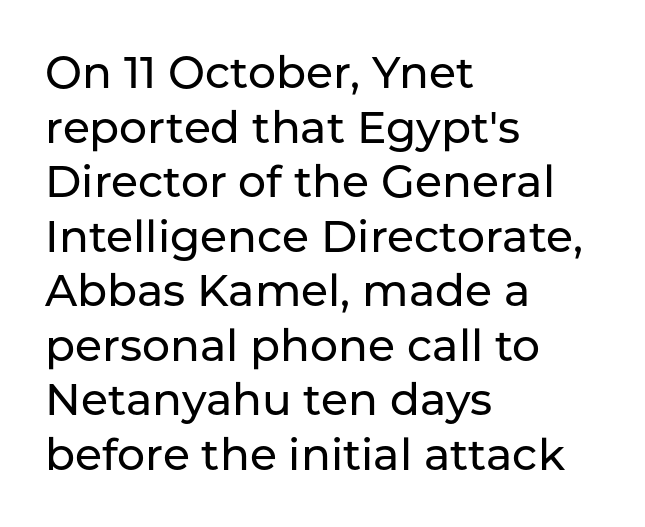
Q: Is the text italic (slanted)? A: No, it is upright.
Q: Is the typeface a serif or a sans-serif typeface? A: Sans-serif.
Q: Is the text underlined? A: No.
Q: How is the paragraph aligned? A: Left-aligned.
Q: Is the spacing between letters normal or unusually wide? A: Normal.
Q: Width (condensed, normal, or wide)? A: Normal.
Q: Stroke contrast? A: Low.
Q: x-height? A: Medium.
Q: Monospaced? A: No.
